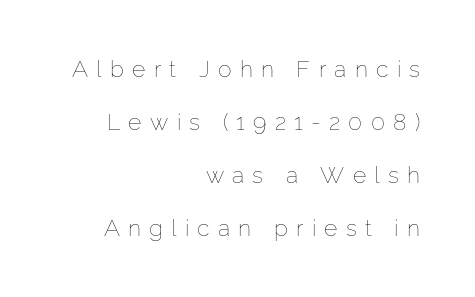
The image shows 23 px text type, upright; set right-aligned, loose line spacing (2.3x), unusually wide letter spacing (+0.36 em), not underlined.
